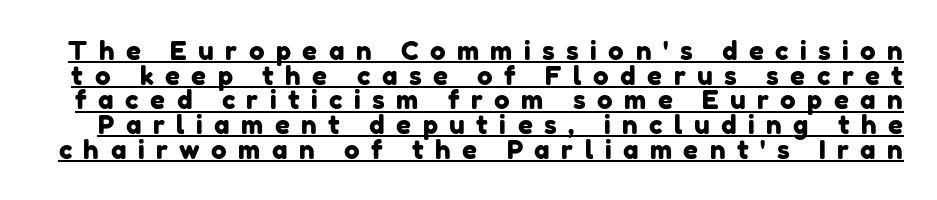
{"underline": "yes", "line_spacing": "tight", "line_spacing_ratio": 0.95, "letter_spacing": "wide", "letter_spacing_em": 0.44, "glyph_px": 26}
